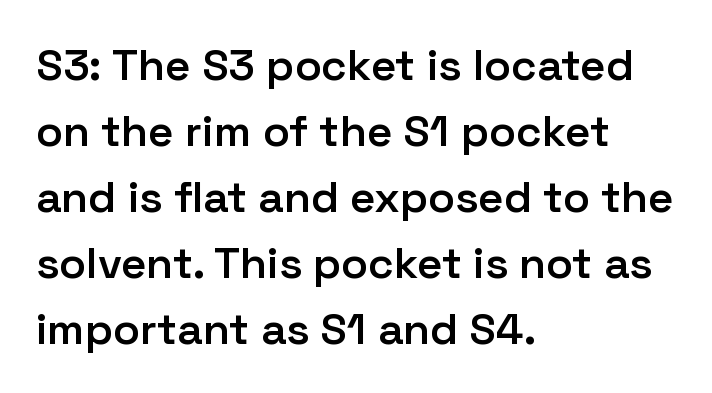
The image shows 44 px semibold sans-serif type, upright; set left-aligned, normal line spacing (1.5x), normal letter spacing, not underlined; low stroke contrast and a medium x-height.
